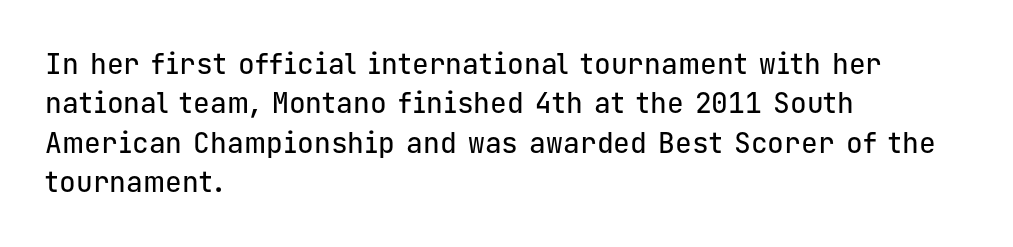
The image shows 28 px sans-serif type, upright, monospaced; set left-aligned, normal line spacing (1.41x), normal letter spacing, not underlined; low stroke contrast and a medium x-height.
